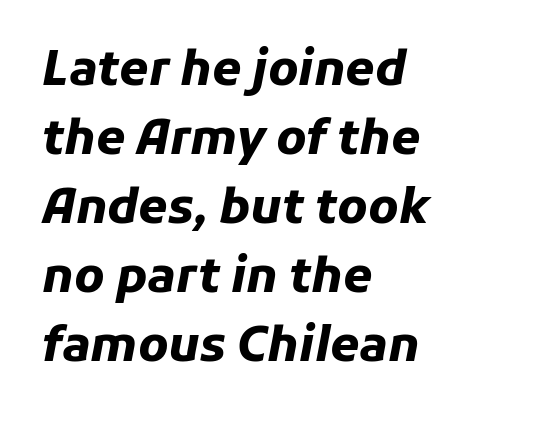
Q: Is the text bold? A: Yes.
Q: Is the text italic (slanted)? A: Yes, it leans right by about 11 degrees.
Q: Is the text underlined? A: No.
Q: How is the paragraph aligned? A: Left-aligned.
Q: Is the spacing between letters normal or unusually wide? A: Normal.
Q: Is the spacing between lines tight, normal or loose? A: Normal.
Q: Width (condensed, normal, or wide)? A: Normal.
Q: Stroke contrast? A: Low.
Q: x-height? A: Medium.
Q: Monospaced? A: No.
